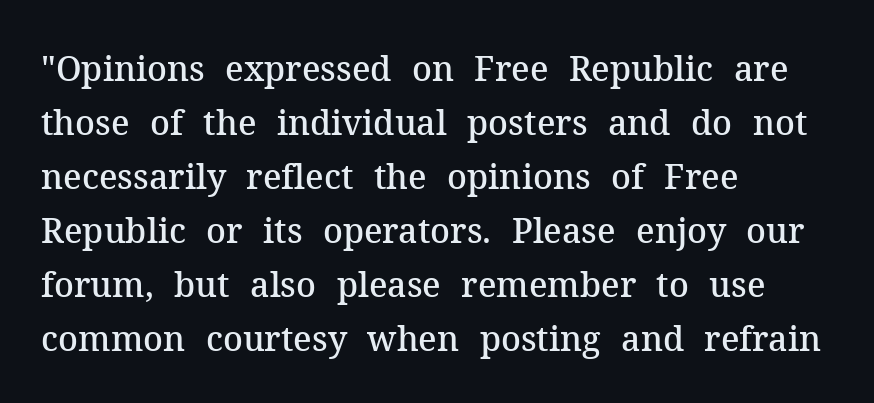
The compositor pushed each line to the left boundary. You could not count columns in this text — the font is proportionally spaced. Look at the tracking — it's just the regular setting, nothing added. Vertical strokes here are truly vertical. Type style note: has serifs.
